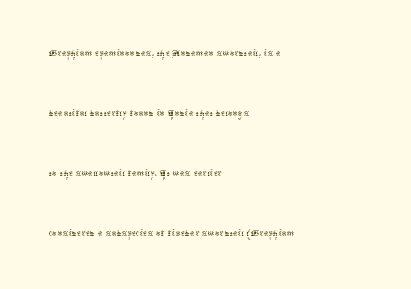
Q: Is the text bold? A: No.
Q: Is the text italic (slanted)? A: No, it is upright.
Q: Is the text underlined? A: No.
Q: How is the paragraph aligned? A: Left-aligned.
Q: Is the spacing between letters normal or unusually wide? A: Normal.
Q: Is the spacing between lines tight, normal or loose? A: Loose.
